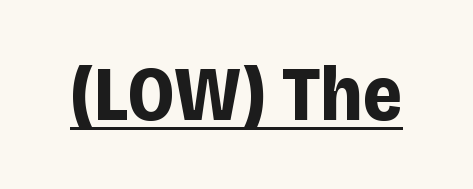
Q: Is the text bold? A: Yes.
Q: Is the text italic (slanted)? A: No, it is upright.
Q: Is the typeface a serif or a sans-serif typeface? A: Sans-serif.
Q: Is the text underlined? A: Yes.
Q: Is the spacing between letters normal or unusually wide? A: Normal.
Q: Width (condensed, normal, or wide)? A: Normal.
Q: Stroke contrast? A: Low.
Q: x-height? A: Large.
Q: Monospaced? A: No.
